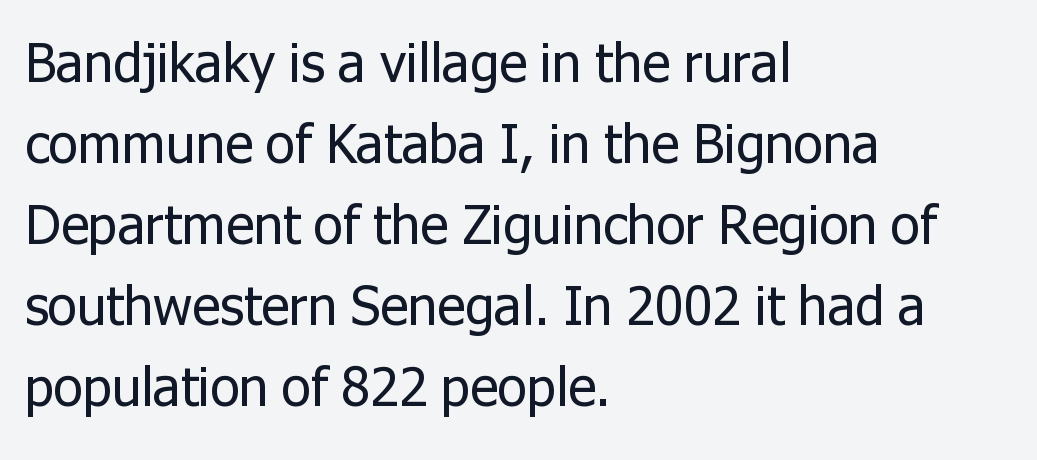
The image shows 54 px regular-weight sans-serif type, upright; set left-aligned, normal line spacing (1.5x), normal letter spacing, not underlined; low stroke contrast and a medium x-height.
